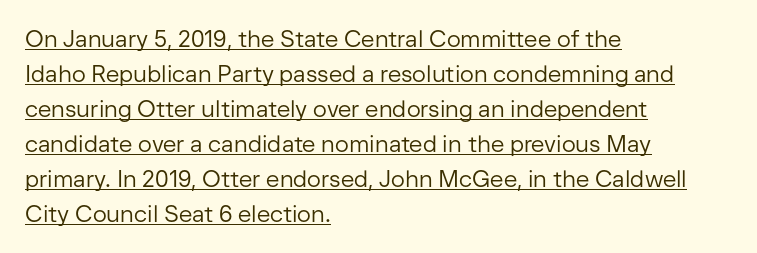
The lines sit at an ordinary, default distance from one another. Nothing heavy about these letters — not bold at all. Notice how the passage keeps a crisp vertical edge on the left only. Is there any slant? The stems are plumb.
